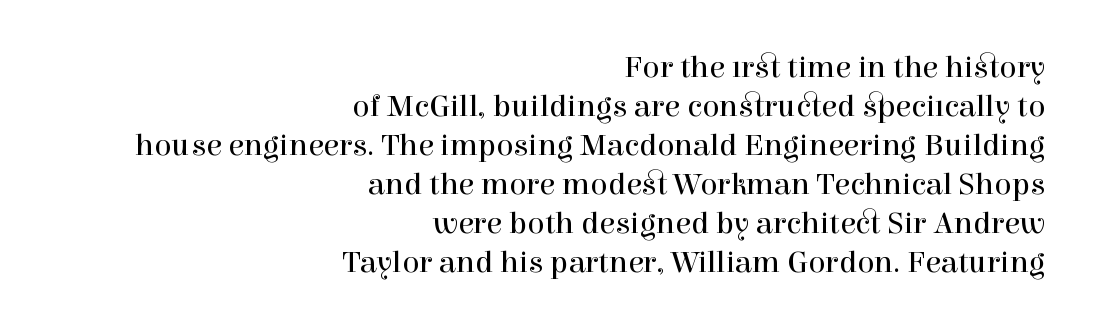
The image shows 32 px regular-weight serif type, upright; set right-aligned, line spacing 1.22x, normal letter spacing, not underlined; a medium x-height.
